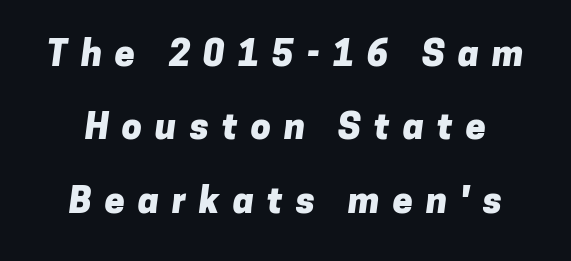
{"serif": "no", "bold": "yes", "weight": "heavy", "width": "normal", "stroke_contrast": "low", "x_height": "medium", "monospaced": "no", "underline": "no", "line_spacing": "loose", "line_spacing_ratio": 2.04, "letter_spacing": "wide", "letter_spacing_em": 0.36, "glyph_px": 36}
